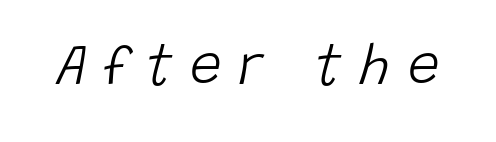
Type without underlining. The lettering tilts uniformly, giving the passage an italic look. The face used here is proportionally spaced, like ordinary book or web type. Is this a heavy cut? Hardly; it is regular or lighter. Display-style spreading of the glyphs; the letterfit is very open.
